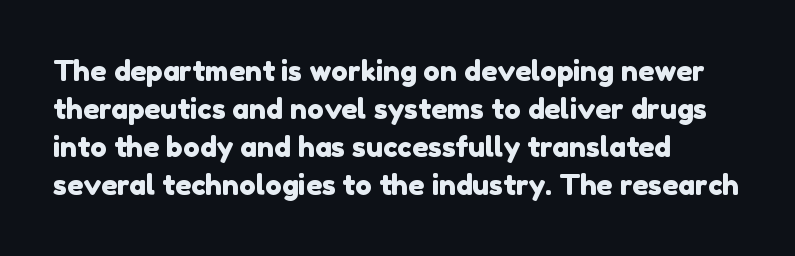
The image shows 28 px sans-serif type; set left-aligned, normal line spacing (1.36x), normal letter spacing, not underlined; low stroke contrast and a medium x-height.
